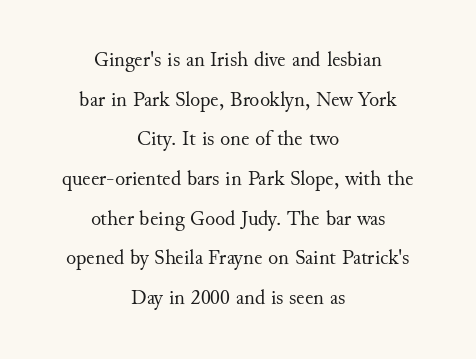
The strip under each line holds only bare page. No extra tracking has been applied to these lines. A centered setting, common on invitations and titles, is used for this passage. Posture: upright roman. The weight would be labelled regular, book, light, or lighter still.
